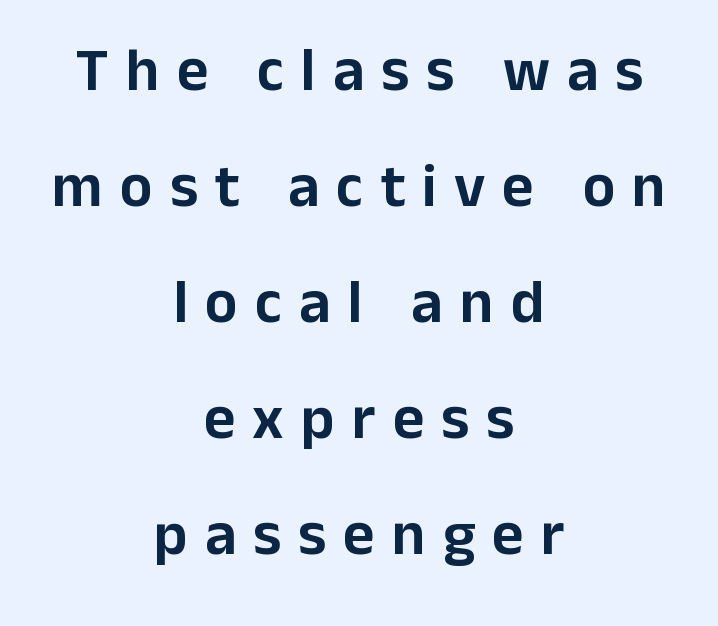
Q: Is the text italic (slanted)? A: No, it is upright.
Q: Is the typeface a serif or a sans-serif typeface? A: Sans-serif.
Q: Is the text underlined? A: No.
Q: How is the paragraph aligned? A: Centered.
Q: Is the spacing between letters normal or unusually wide? A: Unusually wide.
Q: Is the spacing between lines tight, normal or loose? A: Loose.
Q: Width (condensed, normal, or wide)? A: Normal.
Q: Stroke contrast? A: Low.
Q: x-height? A: Medium.
Q: Monospaced? A: No.
